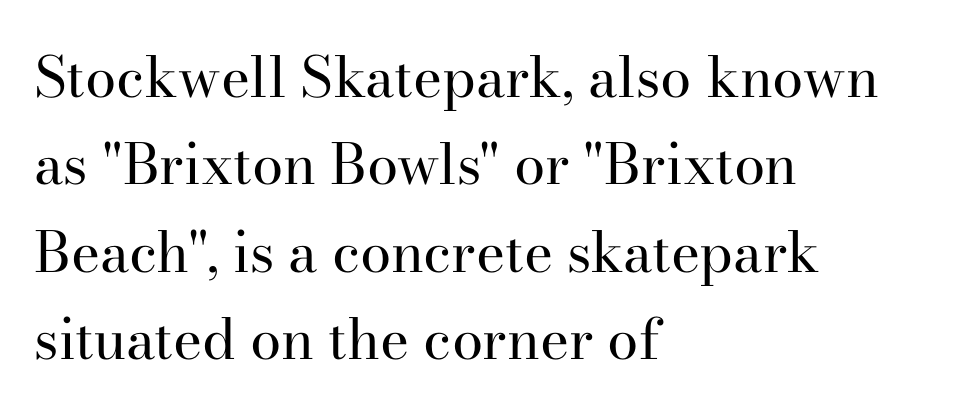
{"serif": "yes", "italic": "no", "bold": "no", "weight": "regular", "width": "normal", "stroke_contrast": "high", "x_height": "small", "monospaced": "no", "underline": "no", "align": "left", "line_spacing": "normal", "line_spacing_ratio": 1.56, "letter_spacing": "normal", "letter_spacing_em": 0.0, "glyph_px": 56}
